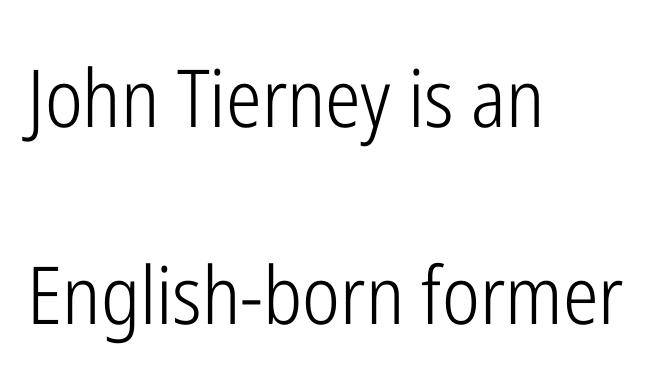
The image shows 80 px light, condensed sans-serif type, upright; set left-aligned, loose line spacing (2.46x), normal letter spacing, not underlined; low stroke contrast and a medium x-height.
